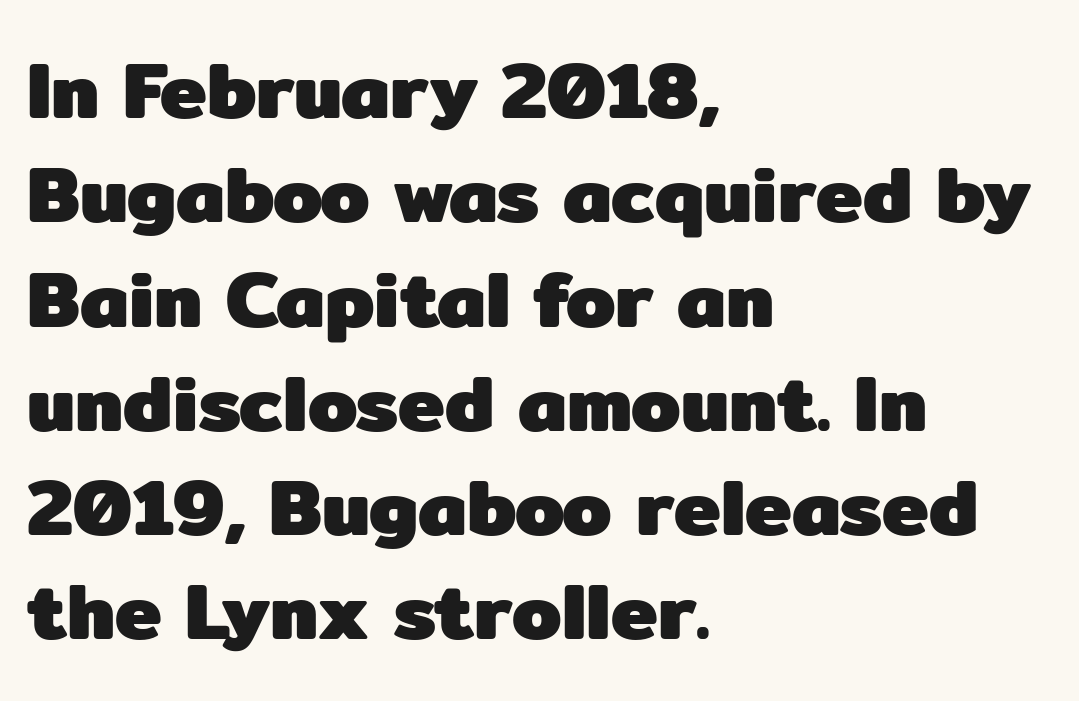
The image shows 79 px heavy sans-serif type, upright; set left-aligned, normal line spacing (1.32x), normal letter spacing, not underlined; low stroke contrast and a medium x-height.
